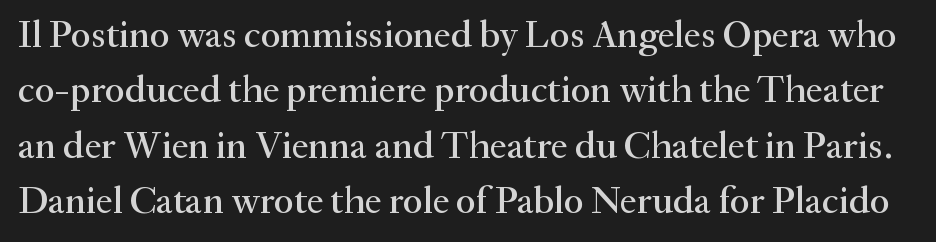
Q: Is the text italic (slanted)? A: No, it is upright.
Q: Is the typeface a serif or a sans-serif typeface? A: Serif.
Q: Is the text underlined? A: No.
Q: Is the spacing between letters normal or unusually wide? A: Normal.
Q: Is the spacing between lines tight, normal or loose? A: Normal.
Q: Width (condensed, normal, or wide)? A: Normal.
Q: Stroke contrast? A: Medium.
Q: x-height? A: Small.
Q: Monospaced? A: No.
